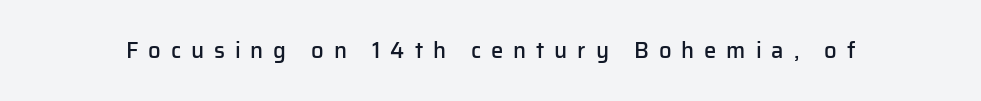
Q: Is the text bold? A: Semi-bold.
Q: Is the text italic (slanted)? A: No, it is upright.
Q: Is the text underlined? A: No.
Q: Is the spacing between letters normal or unusually wide? A: Unusually wide.
